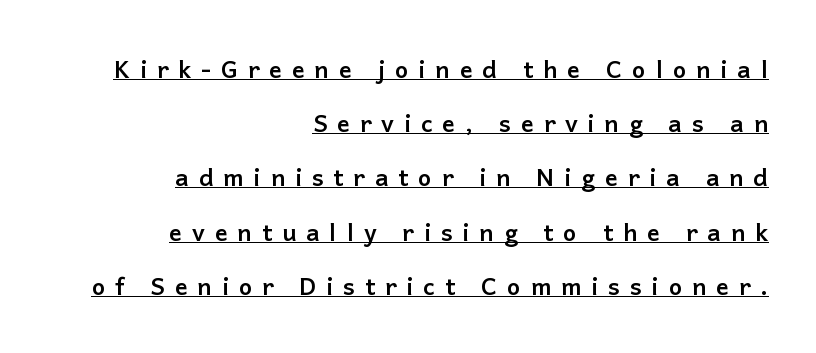
It's the straight-up-and-down kind of type. The rendered words wear a rule along their underside. Line ends are locked; line starts wander. Interline gaps are noticeably wide in this sample. Does the weight exceed regular? Yes, all the way to bold.
